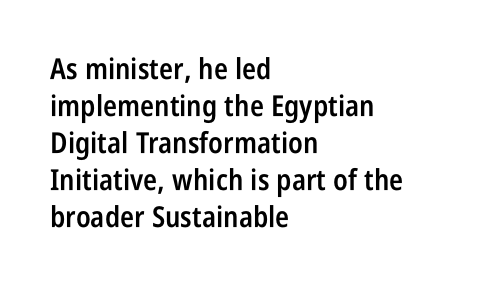
Q: Is the text bold? A: Semi-bold.
Q: Is the text italic (slanted)? A: No, it is upright.
Q: Is the typeface a serif or a sans-serif typeface? A: Sans-serif.
Q: Is the text underlined? A: No.
Q: How is the paragraph aligned? A: Left-aligned.
Q: Is the spacing between letters normal or unusually wide? A: Normal.
Q: Is the spacing between lines tight, normal or loose? A: Normal.
Q: Width (condensed, normal, or wide)? A: Condensed.
Q: Stroke contrast? A: Low.
Q: x-height? A: Large.
Q: Monospaced? A: No.
